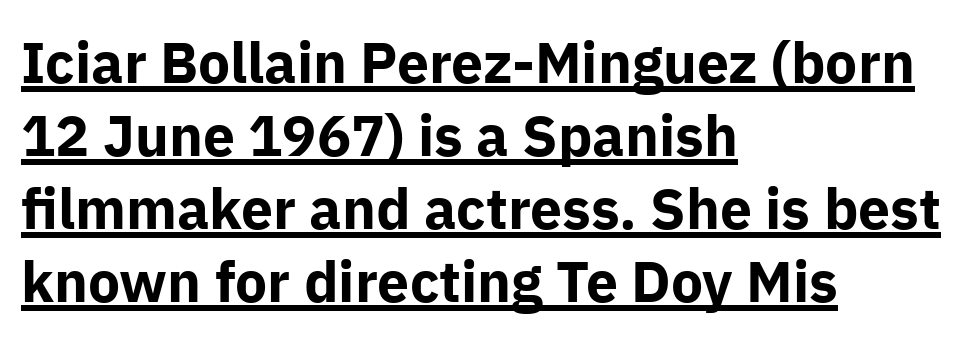
Q: Is the text bold? A: Yes.
Q: Is the text italic (slanted)? A: No, it is upright.
Q: Is the typeface a serif or a sans-serif typeface? A: Sans-serif.
Q: Is the text underlined? A: Yes.
Q: How is the paragraph aligned? A: Left-aligned.
Q: Is the spacing between letters normal or unusually wide? A: Normal.
Q: Is the spacing between lines tight, normal or loose? A: Normal.
Q: Width (condensed, normal, or wide)? A: Normal.
Q: Stroke contrast? A: Low.
Q: x-height? A: Medium.
Q: Monospaced? A: No.
